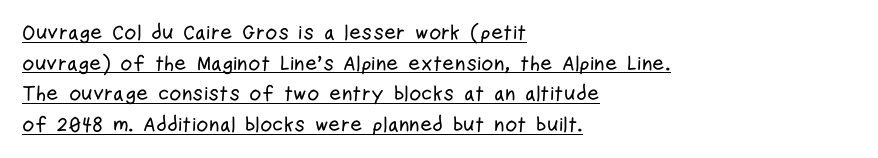
Q: Is the text italic (slanted)? A: No, it is upright.
Q: Is the text underlined? A: Yes.
Q: How is the paragraph aligned? A: Left-aligned.
Q: Is the spacing between letters normal or unusually wide? A: Normal.
Q: Is the spacing between lines tight, normal or loose? A: Normal.
